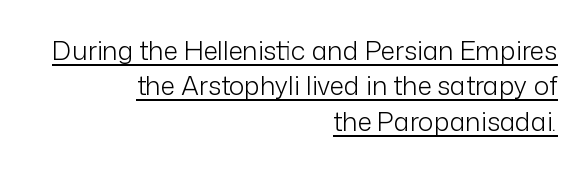
The image shows 26 px text type, upright; set right-aligned, normal line spacing (1.36x), normal letter spacing, underlined.
